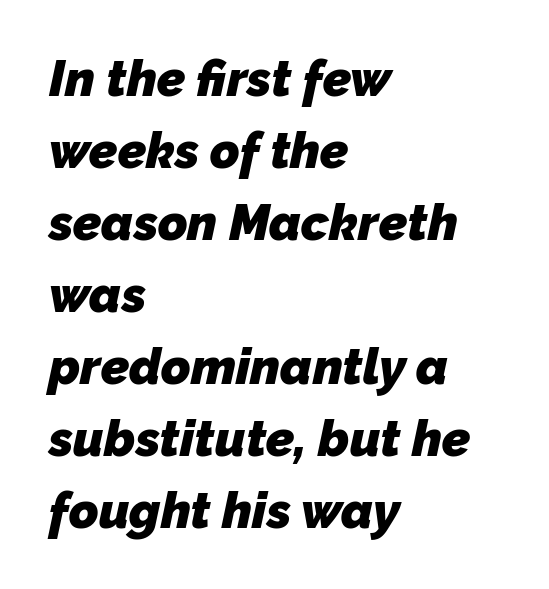
Heavy-handed strokes throughout: this text is bold. These lines keep a tight, regular rhythm from letter to letter. Beneath every word, the page is bare. This is sans-serif lettering, the kind often seen on screens and signage.
